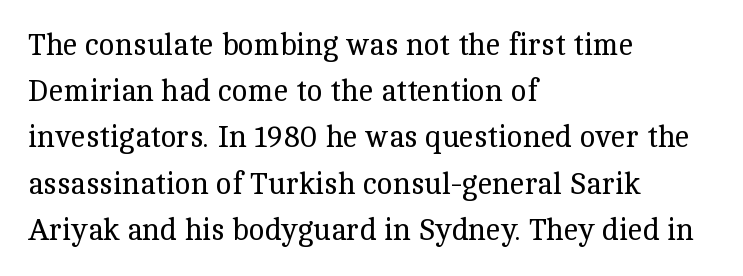
{"serif": "yes", "italic": "no", "bold": "no", "weight": "regular", "width": "normal", "x_height": "medium", "monospaced": "no", "underline": "no", "align": "left", "line_spacing": "normal", "line_spacing_ratio": 1.54, "letter_spacing": "normal", "letter_spacing_em": 0.0, "glyph_px": 30}
